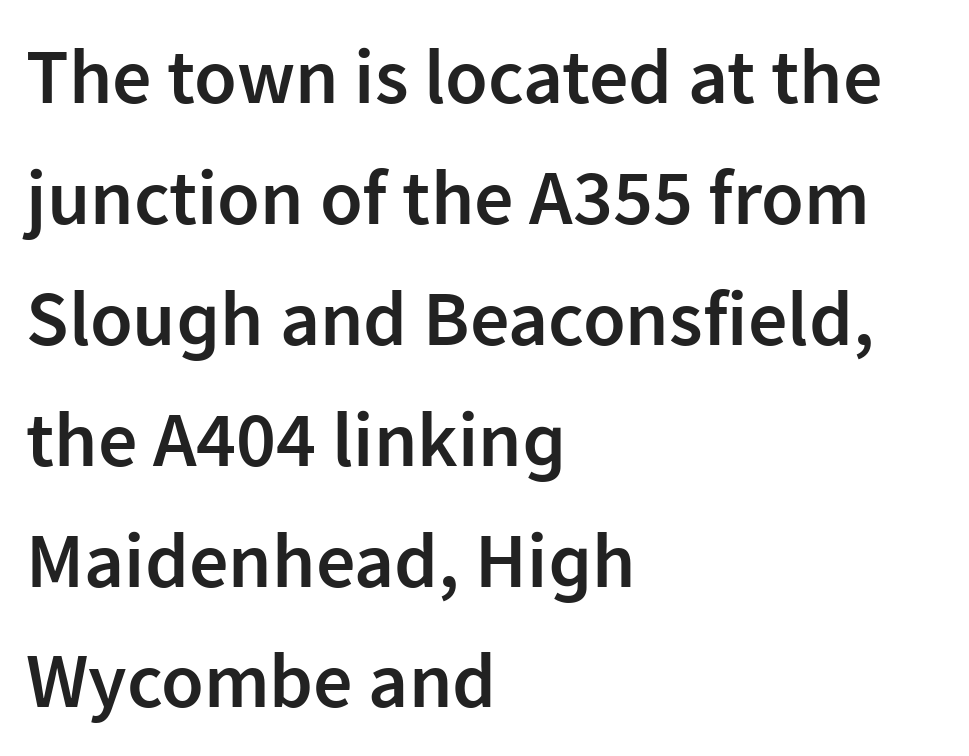
Does the type have serifs? No, each stem ends abruptly. Students, this is semibold: more ink than regular, less than bold. Descenders hang freely into open space. You can tell it's not italic because the verticals are truly vertical. Look at the tracking — it's just the regular setting, nothing added.
